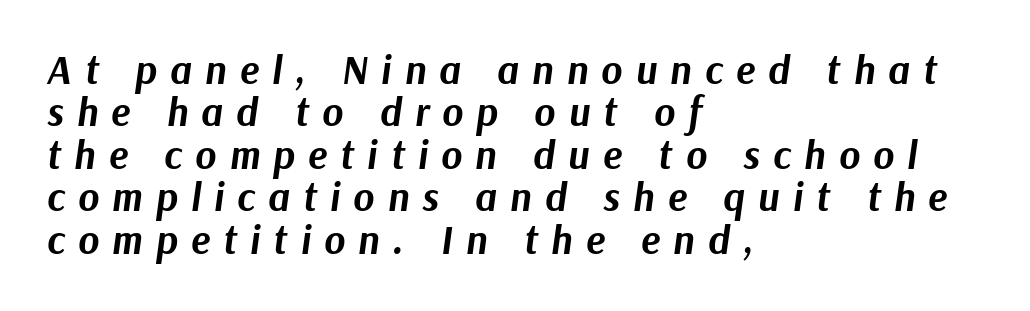
Q: Is the text bold? A: Yes.
Q: Is the text italic (slanted)? A: Yes, it leans right by about 9 degrees.
Q: Is the text underlined? A: No.
Q: How is the paragraph aligned? A: Left-aligned.
Q: Is the spacing between letters normal or unusually wide? A: Unusually wide.
Q: Is the spacing between lines tight, normal or loose? A: Tight.
Q: Width (condensed, normal, or wide)? A: Normal.
Q: Stroke contrast? A: Medium.
Q: x-height? A: Medium.
Q: Monospaced? A: No.
